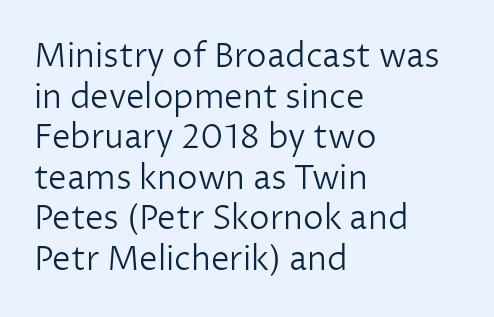
{"serif": "no", "italic": "no", "bold": "no", "weight": "light", "width": "normal", "stroke_contrast": "low", "x_height": "medium", "monospaced": "no", "underline": "no", "align": "left", "line_spacing_ratio": 1.23, "letter_spacing": "normal", "letter_spacing_em": 0.0, "glyph_px": 33}
